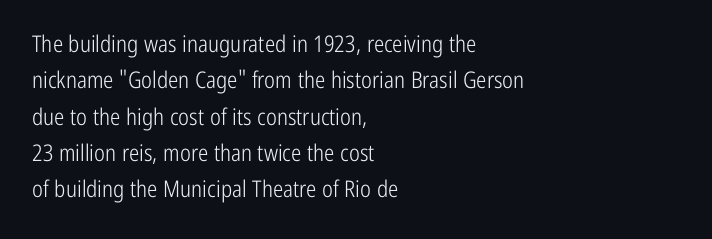
The image shows 23 px text type, upright; set left-aligned, normal line spacing (1.58x), normal letter spacing, not underlined.
